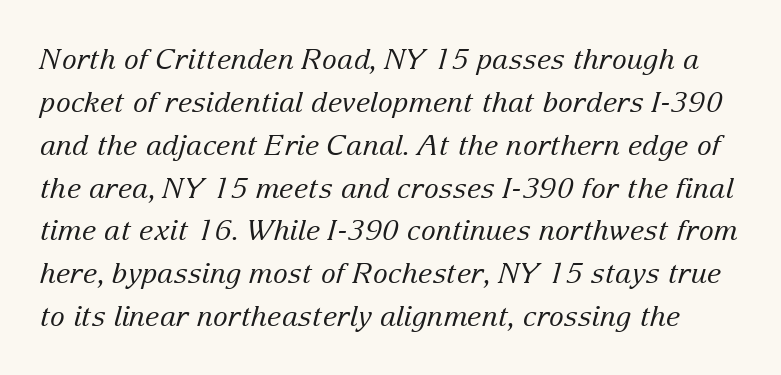
The image shows 28 px regular-weight serif type, italic (leaning right); set normal line spacing (1.53x), normal letter spacing, not underlined; low stroke contrast and a medium x-height.
